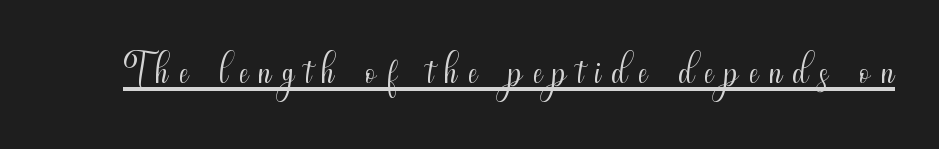
The image shows 58 px light, condensed sans-serif type; set underlined; medium stroke contrast and a small x-height.
